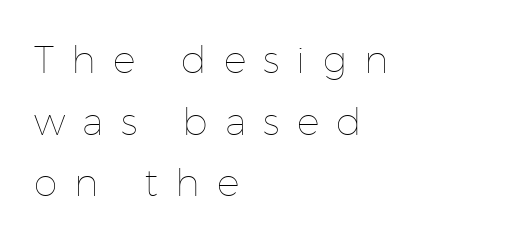
Q: Is the text bold? A: No.
Q: Is the text italic (slanted)? A: No, it is upright.
Q: Is the text underlined? A: No.
Q: How is the paragraph aligned? A: Left-aligned.
Q: Is the spacing between letters normal or unusually wide? A: Unusually wide.
Q: Is the spacing between lines tight, normal or loose? A: Normal.
Q: Width (condensed, normal, or wide)? A: Normal.
Q: Stroke contrast? A: Low.
Q: x-height? A: Medium.
Q: Monospaced? A: No.
